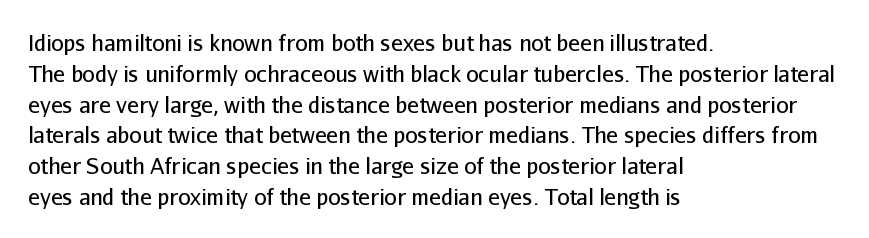
The image shows 22 px text type, upright; set left-aligned, normal line spacing (1.4x), normal letter spacing, not underlined.
